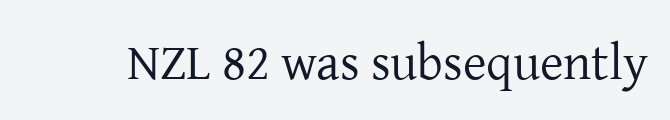
Q: Is the text bold? A: No.
Q: Is the text italic (slanted)? A: No, it is upright.
Q: Is the typeface a serif or a sans-serif typeface? A: Serif.
Q: Is the text underlined? A: No.
Q: Is the spacing between letters normal or unusually wide? A: Normal.
Q: Width (condensed, normal, or wide)? A: Normal.
Q: Stroke contrast? A: Low.
Q: x-height? A: Medium.
Q: Monospaced? A: No.
